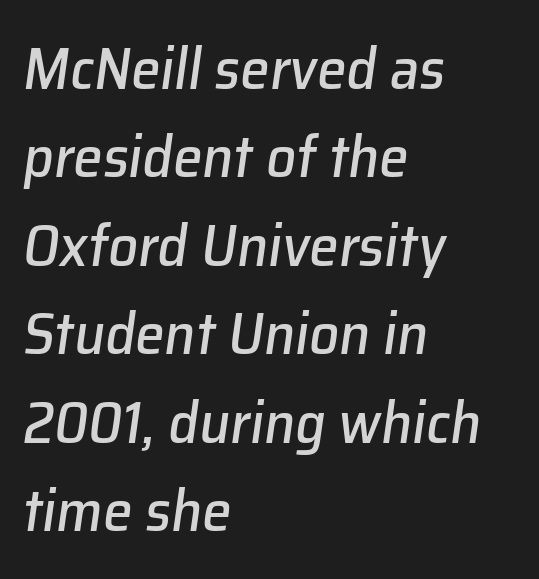
Q: Is the text italic (slanted)? A: Yes, it leans right by about 8 degrees.
Q: Is the text underlined? A: No.
Q: How is the paragraph aligned? A: Left-aligned.
Q: Is the spacing between letters normal or unusually wide? A: Normal.
Q: Is the spacing between lines tight, normal or loose? A: Normal.
Q: Width (condensed, normal, or wide)? A: Normal.
Q: Stroke contrast? A: Low.
Q: x-height? A: Medium.
Q: Monospaced? A: No.
